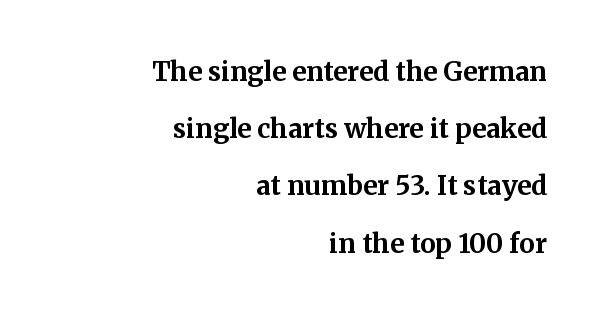
The image shows 26 px bold type, upright; set right-aligned, loose line spacing (2.2x), normal letter spacing, not underlined.
